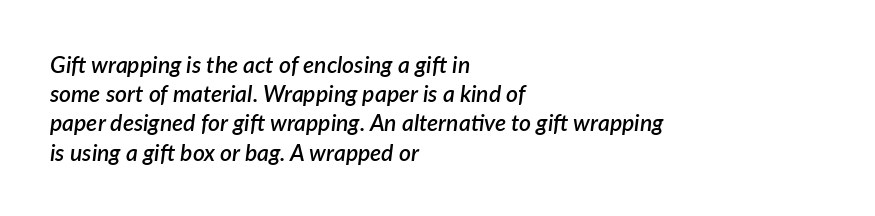
Q: Is the text bold? A: Semi-bold.
Q: Is the text italic (slanted)? A: Yes, it leans right by about 7 degrees.
Q: Is the text underlined? A: No.
Q: How is the paragraph aligned? A: Left-aligned.
Q: Is the spacing between letters normal or unusually wide? A: Normal.
Q: Is the spacing between lines tight, normal or loose? A: Normal.
